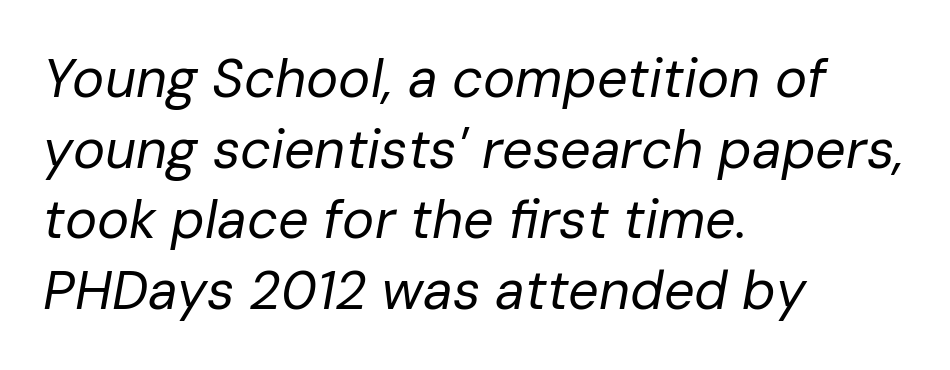
Q: Is the text bold? A: No.
Q: Is the text italic (slanted)? A: Yes, it leans right by about 10 degrees.
Q: Is the text underlined? A: No.
Q: How is the paragraph aligned? A: Left-aligned.
Q: Is the spacing between letters normal or unusually wide? A: Normal.
Q: Is the spacing between lines tight, normal or loose? A: Normal.
Q: Width (condensed, normal, or wide)? A: Normal.
Q: Stroke contrast? A: Low.
Q: x-height? A: Medium.
Q: Monospaced? A: No.
